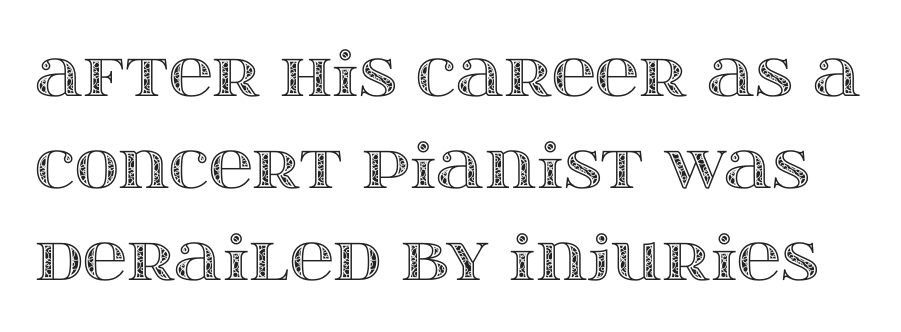
Q: Is the text italic (slanted)? A: No, it is upright.
Q: Is the text underlined? A: No.
Q: Is the spacing between letters normal or unusually wide? A: Normal.
Q: Is the spacing between lines tight, normal or loose? A: Normal.
Q: Width (condensed, normal, or wide)? A: Wide.
Q: x-height? A: Large.
Q: Monospaced? A: No.
